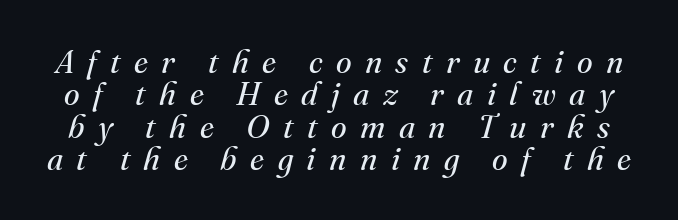
Q: Is the text bold? A: No.
Q: Is the text italic (slanted)? A: Yes, it leans right by about 16 degrees.
Q: Is the typeface a serif or a sans-serif typeface? A: Serif.
Q: Is the text underlined? A: No.
Q: Is the spacing between letters normal or unusually wide? A: Unusually wide.
Q: Is the spacing between lines tight, normal or loose? A: Tight.
Q: Width (condensed, normal, or wide)? A: Normal.
Q: Stroke contrast? A: Medium.
Q: x-height? A: Small.
Q: Monospaced? A: No.
